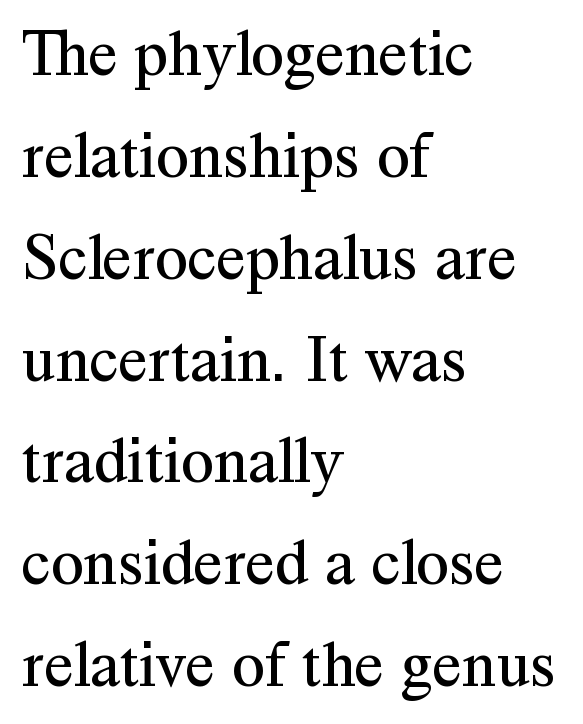
{"serif": "yes", "italic": "no", "bold": "no", "weight": "regular", "width": "normal", "stroke_contrast": "medium", "x_height": "medium", "monospaced": "no", "underline": "no", "align": "left", "line_spacing": "normal", "line_spacing_ratio": 1.52, "letter_spacing": "normal", "letter_spacing_em": 0.0, "glyph_px": 67}
